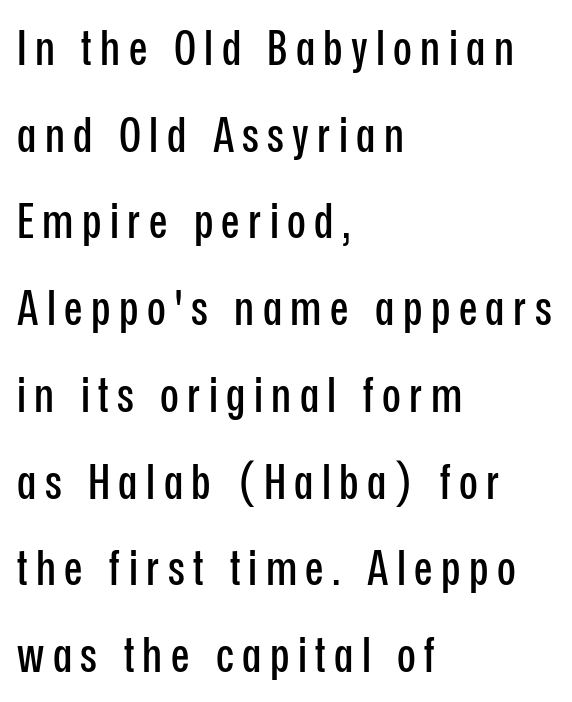
The image shows 49 px condensed sans-serif type, upright; set left-aligned, line spacing 1.77x, not underlined; low stroke contrast and a medium x-height.
